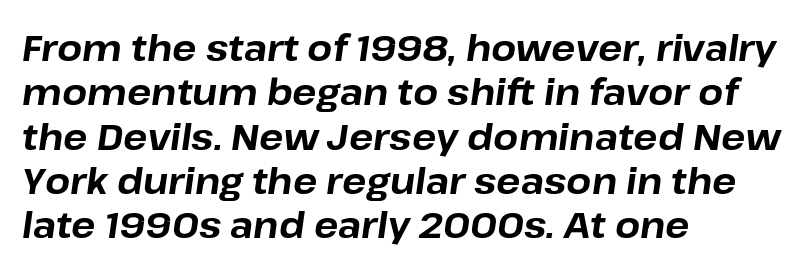
Q: Is the text bold? A: Yes.
Q: Is the text italic (slanted)? A: Yes, it leans right by about 8 degrees.
Q: Is the text underlined? A: No.
Q: How is the paragraph aligned? A: Left-aligned.
Q: Is the spacing between letters normal or unusually wide? A: Normal.
Q: Width (condensed, normal, or wide)? A: Normal.
Q: Stroke contrast? A: Low.
Q: x-height? A: Medium.
Q: Monospaced? A: No.
